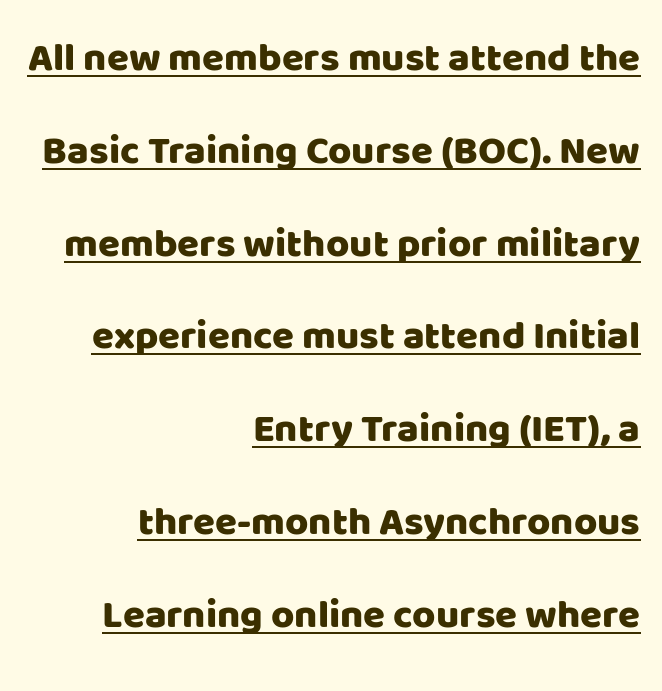
Q: Is the text italic (slanted)? A: No, it is upright.
Q: Is the typeface a serif or a sans-serif typeface? A: Sans-serif.
Q: Is the text underlined? A: Yes.
Q: How is the paragraph aligned? A: Right-aligned.
Q: Is the spacing between letters normal or unusually wide? A: Normal.
Q: Is the spacing between lines tight, normal or loose? A: Loose.
Q: Width (condensed, normal, or wide)? A: Normal.
Q: Stroke contrast? A: Low.
Q: x-height? A: Large.
Q: Monospaced? A: No.
